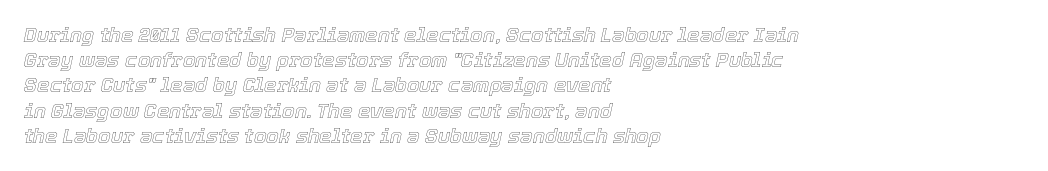
A typesetter would call this leading conventional body-copy spacing. These lines keep a tight, regular rhythm from letter to letter. The axis of the letterforms is tilted away from vertical. The gap between lines stays unmarked. These lines stack with their left ends in a neat column.
